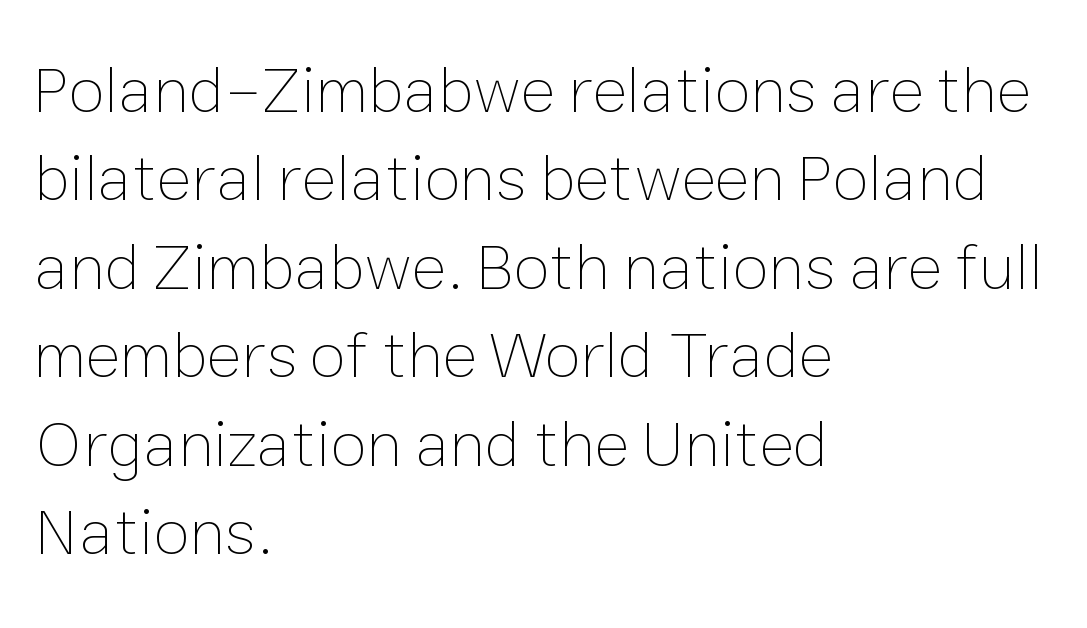
{"italic": "no", "bold": "no", "weight": "thin", "width": "normal", "stroke_contrast": "low", "x_height": "medium", "monospaced": "no", "underline": "no", "align": "left", "line_spacing": "normal", "line_spacing_ratio": 1.34, "letter_spacing": "normal", "letter_spacing_em": 0.0, "glyph_px": 66}
